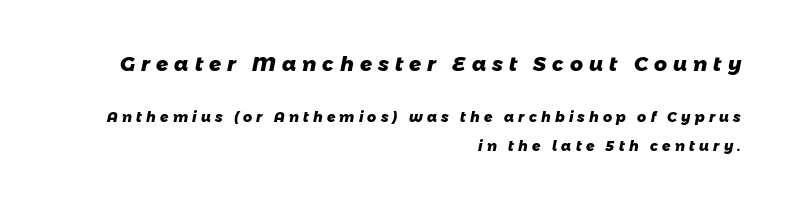
Q: Is the text bold? A: Yes.
Q: Is the text underlined? A: No.
Q: How is the paragraph aligned? A: Right-aligned.
Q: Is the spacing between letters normal or unusually wide? A: Unusually wide.
Q: Is the spacing between lines tight, normal or loose? A: Loose.
Q: Which block of text is set in a larger size, the first (top) or the second (bottom)? A: The first (top) one.
